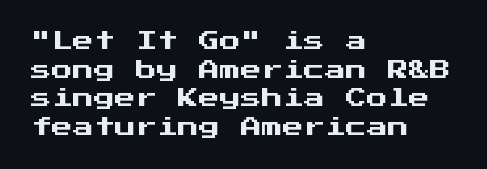
The image shows 21 px text type, upright; set left-aligned, normal line spacing (1.36x), normal letter spacing, not underlined.
